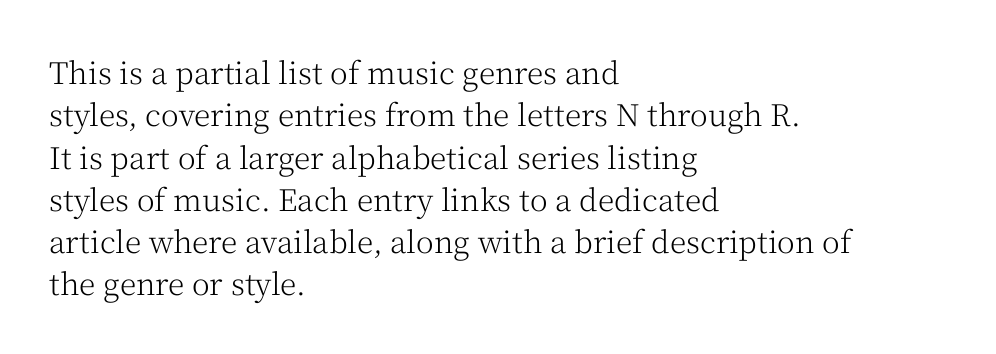
{"serif": "yes", "italic": "no", "bold": "no", "weight": "light", "width": "normal", "stroke_contrast": "medium", "x_height": "medium", "monospaced": "no", "underline": "no", "align": "left", "line_spacing": "normal", "line_spacing_ratio": 1.41, "letter_spacing": "normal", "letter_spacing_em": 0.0, "glyph_px": 30}
